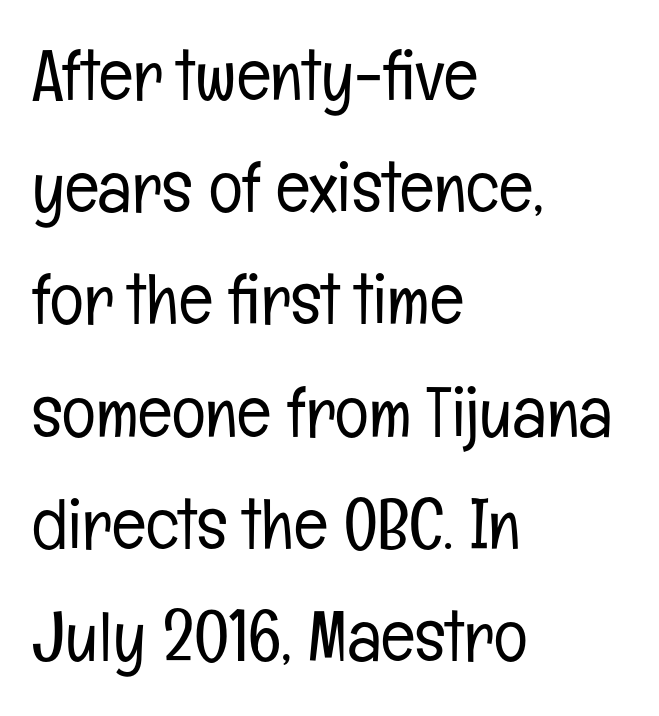
The image shows 71 px light, condensed sans-serif type, upright; set left-aligned, normal line spacing (1.58x), normal letter spacing, not underlined; low stroke contrast and a medium x-height.
